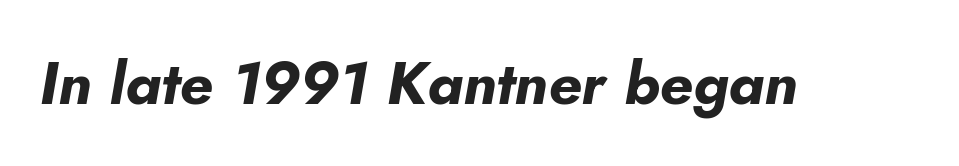
The image shows 60 px bold type, italic (leaning right); set normal letter spacing, not underlined; low stroke contrast and a small x-height.
